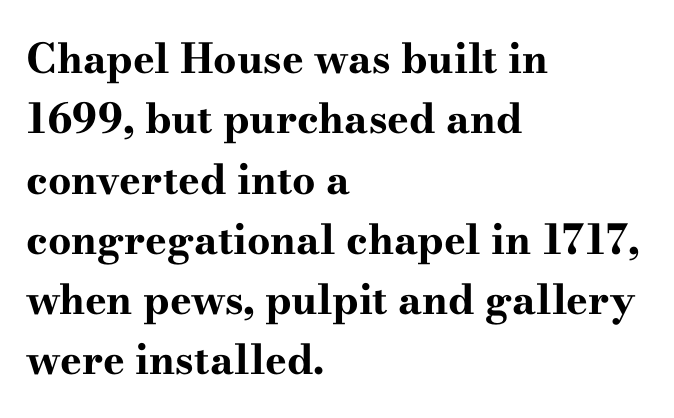
The image shows 41 px bold, wide serif type, upright; set left-aligned, normal line spacing (1.47x), normal letter spacing, not underlined; high stroke contrast and a small x-height.
